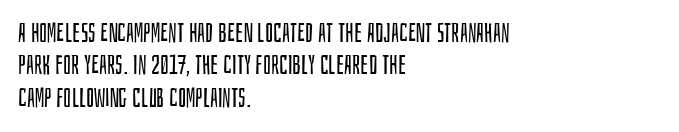
Q: Is the text bold? A: No.
Q: Is the text italic (slanted)? A: No, it is upright.
Q: Is the text underlined? A: No.
Q: How is the paragraph aligned? A: Left-aligned.
Q: Is the spacing between letters normal or unusually wide? A: Normal.
Q: Is the spacing between lines tight, normal or loose? A: Normal.
